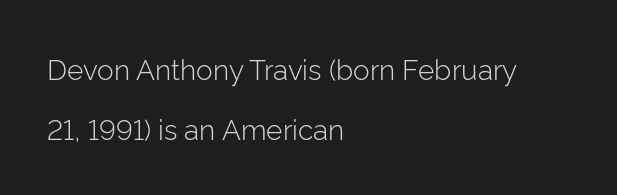
{"serif": "no", "italic": "no", "bold": "no", "weight": "light", "width": "normal", "stroke_contrast": "low", "x_height": "medium", "monospaced": "no", "underline": "no", "align": "left", "line_spacing": "loose", "line_spacing_ratio": 2.15, "letter_spacing": "normal", "letter_spacing_em": 0.0, "glyph_px": 28}
